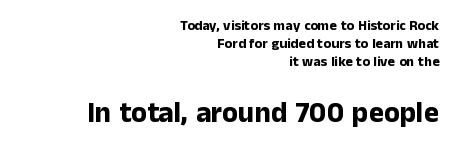
The image shows 29 px bold sans-serif type, upright; set right-aligned, normal line spacing (1.27x), normal letter spacing, not underlined; the second (bottom) block is 2.07x larger; low stroke contrast and a medium x-height.
